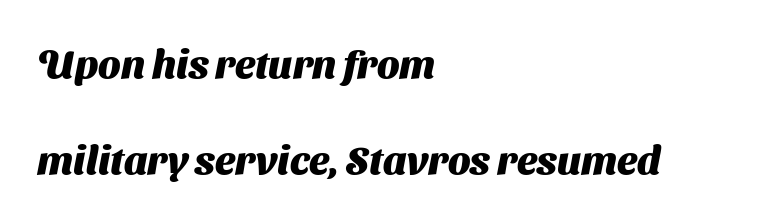
Q: Is the text bold? A: Yes.
Q: Is the typeface a serif or a sans-serif typeface? A: Sans-serif.
Q: Is the text underlined? A: No.
Q: How is the paragraph aligned? A: Left-aligned.
Q: Is the spacing between letters normal or unusually wide? A: Normal.
Q: Is the spacing between lines tight, normal or loose? A: Loose.
Q: Width (condensed, normal, or wide)? A: Normal.
Q: Stroke contrast? A: Medium.
Q: x-height? A: Medium.
Q: Monospaced? A: No.
